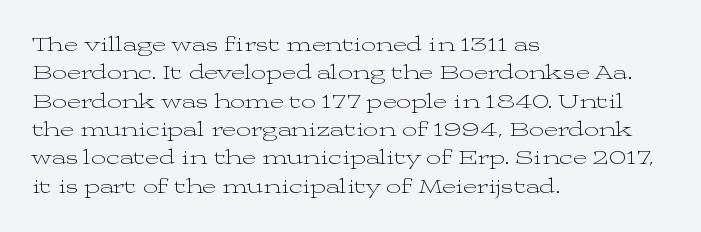
Q: Is the text bold? A: No.
Q: Is the text italic (slanted)? A: No, it is upright.
Q: Is the text underlined? A: No.
Q: How is the paragraph aligned? A: Left-aligned.
Q: Is the spacing between letters normal or unusually wide? A: Normal.
Q: Is the spacing between lines tight, normal or loose? A: Normal.
